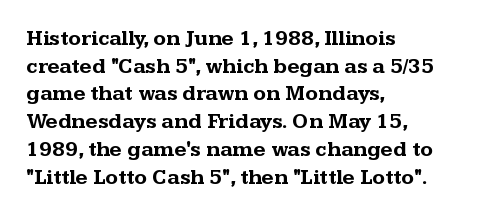
{"italic": "no", "bold": "yes", "underline": "no", "align": "left", "line_spacing": "normal", "line_spacing_ratio": 1.32, "letter_spacing": "normal", "letter_spacing_em": 0.0, "glyph_px": 21}
